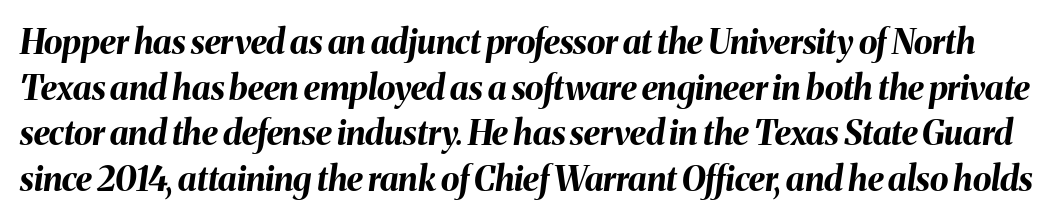
Q: Is the text bold? A: Yes.
Q: Is the text italic (slanted)? A: Yes, it leans right by about 8 degrees.
Q: Is the text underlined? A: No.
Q: Is the spacing between letters normal or unusually wide? A: Normal.
Q: Is the spacing between lines tight, normal or loose? A: Normal.
Q: Width (condensed, normal, or wide)? A: Normal.
Q: Stroke contrast? A: Medium.
Q: x-height? A: Medium.
Q: Monospaced? A: No.
